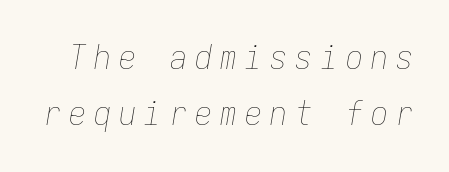
Quick note: italic. No extra ink here — the face is not bold. Honestly, the letter spacing is so wide it's the main thing you notice. The space beneath each line is pristine and unruled. A typesetter would call this monospace, since all characters share one set width.
